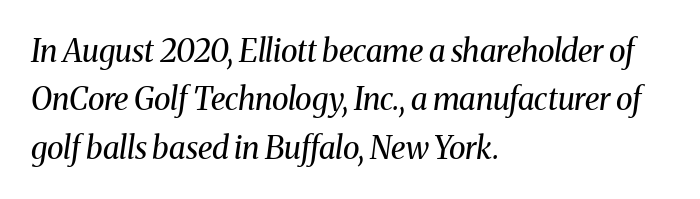
The image shows 31 px regular-weight serif type, italic (leaning right); set left-aligned, normal line spacing (1.56x), normal letter spacing, not underlined; medium stroke contrast and a medium x-height.
